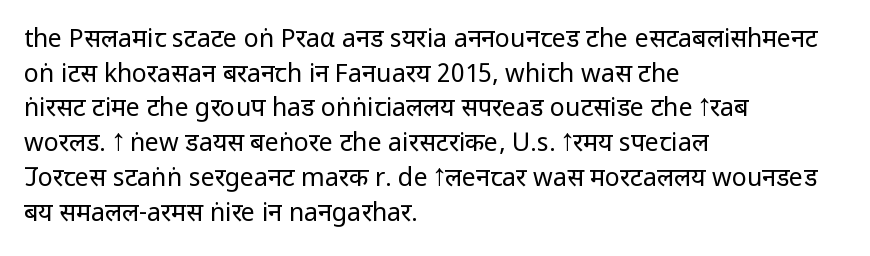
Q: Is the text bold? A: No.
Q: Is the text italic (slanted)? A: No, it is upright.
Q: Is the text underlined? A: No.
Q: How is the paragraph aligned? A: Left-aligned.
Q: Is the spacing between letters normal or unusually wide? A: Normal.
Q: Is the spacing between lines tight, normal or loose? A: Normal.
